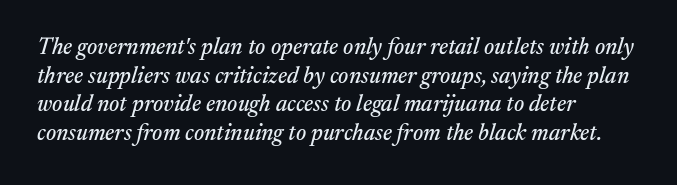
Caption: standard tracking, unaltered. This sample uses an oblique cut, with every glyph tilted off the vertical. One-word summary of the alignment: left. The rendering uses a moderate line-height, typical for paragraphs. The specimen omits any rule beneath the text block's lines.
